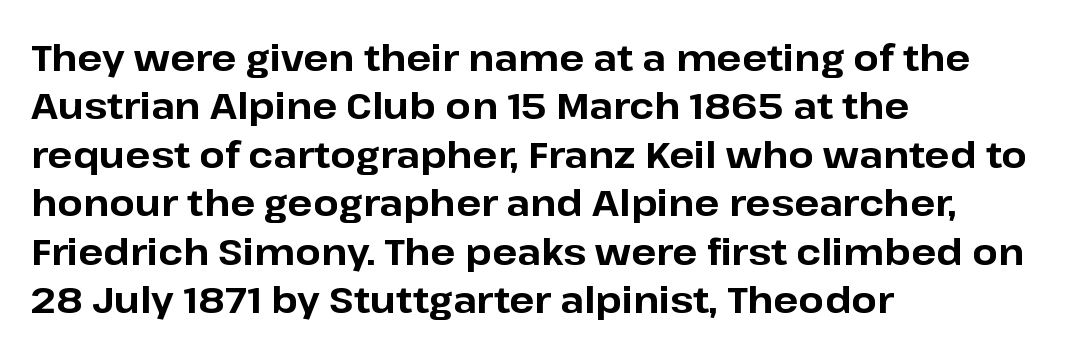
{"serif": "no", "italic": "no", "bold": "yes", "weight": "bold", "width": "normal", "stroke_contrast": "low", "x_height": "medium", "monospaced": "no", "underline": "no", "align": "left", "line_spacing": "normal", "line_spacing_ratio": 1.31, "letter_spacing": "normal", "letter_spacing_em": 0.0, "glyph_px": 37}
